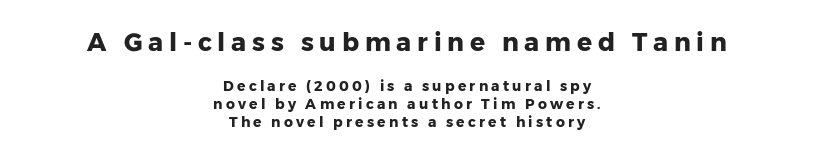
{"italic": "no", "bold": "yes", "underline": "no", "align": "center", "line_spacing": "normal", "line_spacing_ratio": 1.26, "letter_spacing": "wide", "letter_spacing_em": 0.23, "larger_block": "first", "size_ratio": 1.79, "glyph_px": 25}
